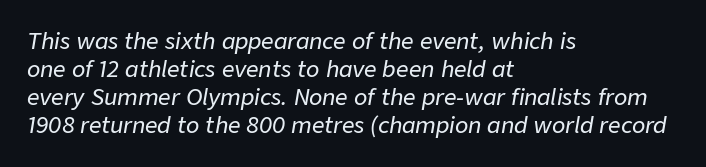
Q: Is the text italic (slanted)? A: Yes, it leans right by about 9 degrees.
Q: Is the text underlined? A: No.
Q: How is the paragraph aligned? A: Left-aligned.
Q: Is the spacing between letters normal or unusually wide? A: Normal.
Q: Is the spacing between lines tight, normal or loose? A: Normal.
